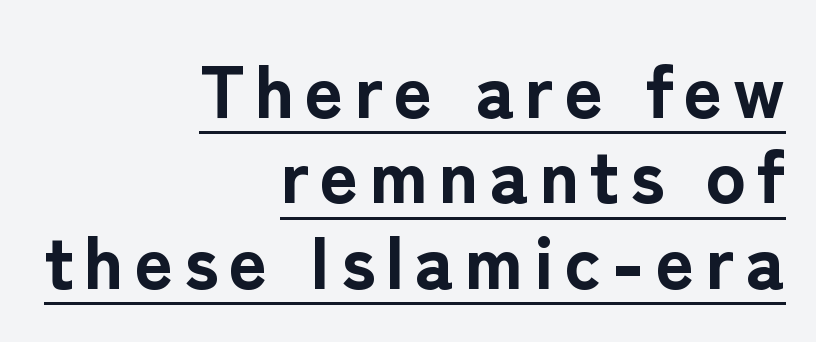
Q: Is the text bold? A: Yes.
Q: Is the text italic (slanted)? A: No, it is upright.
Q: Is the typeface a serif or a sans-serif typeface? A: Sans-serif.
Q: Is the text underlined? A: Yes.
Q: How is the paragraph aligned? A: Right-aligned.
Q: Is the spacing between lines tight, normal or loose? A: Tight.
Q: Width (condensed, normal, or wide)? A: Normal.
Q: Stroke contrast? A: Low.
Q: x-height? A: Medium.
Q: Monospaced? A: No.
